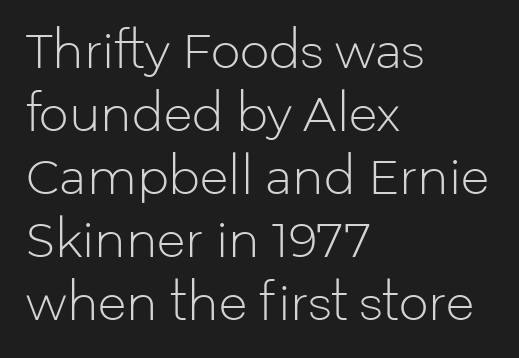
{"serif": "no", "italic": "no", "bold": "no", "weight": "light", "width": "normal", "stroke_contrast": "low", "x_height": "medium", "monospaced": "no", "underline": "no", "align": "left", "line_spacing": "normal", "line_spacing_ratio": 1.34, "letter_spacing": "normal", "letter_spacing_em": 0.0, "glyph_px": 47}
